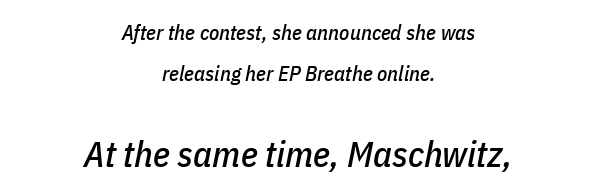
{"italic": "yes", "lean": "right", "slant_degrees": 11, "width": "condensed", "stroke_contrast": "low", "x_height": "medium", "monospaced": "no", "underline": "no", "align": "center", "line_spacing": "loose", "line_spacing_ratio": 1.97, "letter_spacing": "normal", "letter_spacing_em": 0.0, "larger_block": "second", "size_ratio": 1.71, "glyph_px": 36}
